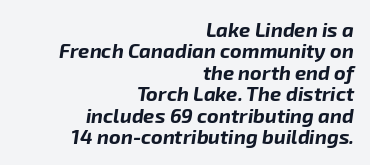
The image shows 20 px bold type, italic (leaning right); set right-aligned, tight line spacing (1.07x), normal letter spacing, not underlined.
